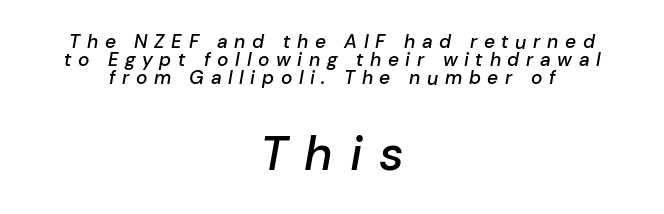
{"italic": "yes", "lean": "right", "slant_degrees": 10, "bold": "semi", "weight": "semibold", "width": "normal", "stroke_contrast": "low", "x_height": "medium", "monospaced": "no", "underline": "no", "align": "center", "line_spacing": "tight", "line_spacing_ratio": 0.95, "letter_spacing": "wide", "letter_spacing_em": 0.35, "larger_block": "second", "size_ratio": 2.53, "glyph_px": 48}
